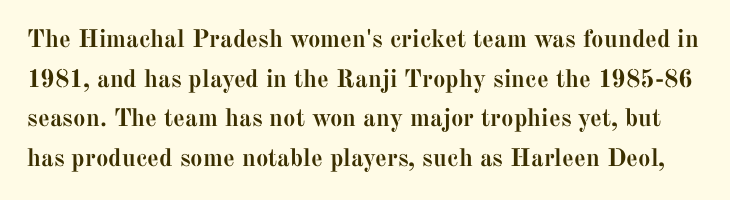
{"italic": "no", "bold": "yes", "underline": "no", "line_spacing": "normal", "line_spacing_ratio": 1.59, "letter_spacing": "normal", "letter_spacing_em": 0.0, "glyph_px": 25}
